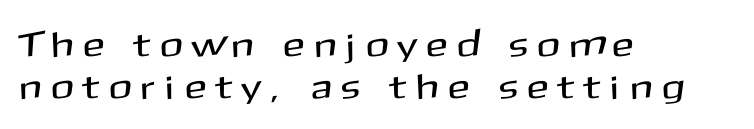
The passage shown is typed in a proportional face where columns would drift. Inter-character spacing is expanded well beyond the font's built-in metrics. Bare-footed words on every line. Letterform terminals end flat and unadorned throughout the passage. Is the block centered? No — it sits flush against the left margin.
